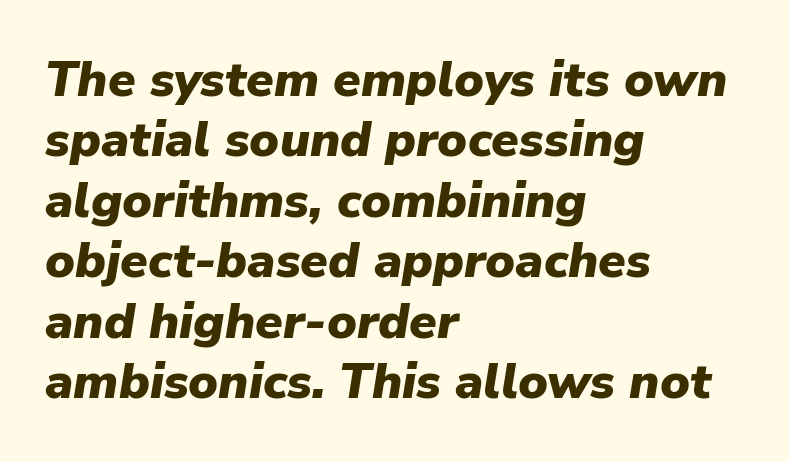
Q: Is the text bold? A: Yes.
Q: Is the text italic (slanted)? A: Yes, it leans right by about 9 degrees.
Q: Is the text underlined? A: No.
Q: How is the paragraph aligned? A: Left-aligned.
Q: Is the spacing between letters normal or unusually wide? A: Normal.
Q: Width (condensed, normal, or wide)? A: Normal.
Q: Stroke contrast? A: Low.
Q: x-height? A: Medium.
Q: Monospaced? A: No.
